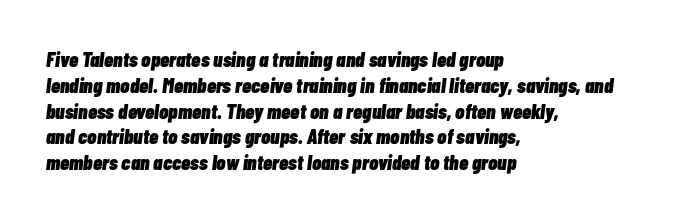
{"italic": "yes", "lean": "right", "slant_degrees": 7, "bold": "yes", "underline": "no", "align": "left", "line_spacing_ratio": 1.23, "letter_spacing": "normal", "letter_spacing_em": 0.0, "glyph_px": 21}
